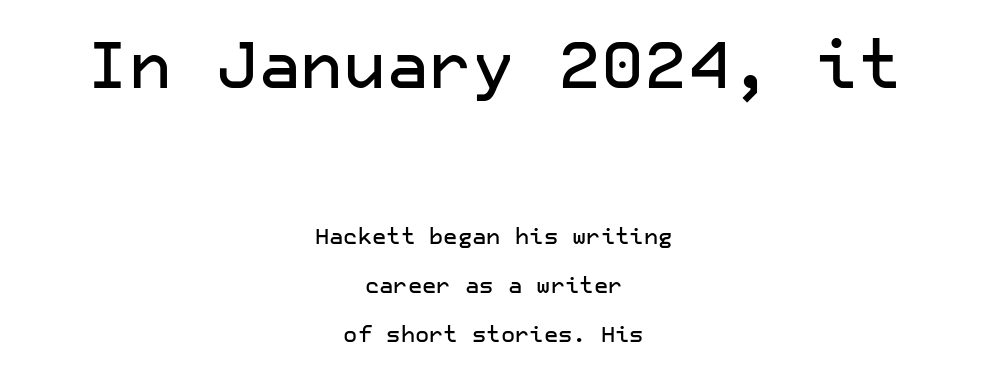
Q: Is the text italic (slanted)? A: No, it is upright.
Q: Is the typeface a serif or a sans-serif typeface? A: Sans-serif.
Q: Is the text underlined? A: No.
Q: How is the paragraph aligned? A: Centered.
Q: Is the spacing between letters normal or unusually wide? A: Normal.
Q: Is the spacing between lines tight, normal or loose? A: Loose.
Q: Which block of text is set in a larger size, the first (top) or the second (bottom)? A: The first (top) one.
Q: Width (condensed, normal, or wide)? A: Normal.
Q: Stroke contrast? A: Low.
Q: x-height? A: Medium.
